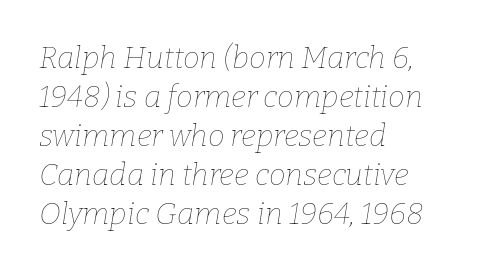
The letterforms sit at book weight or below. The passage is arranged the way most books set body copy — flush left. The block of text has a typical density, with ordinary space between rows. The passage shown is not underscored anywhere.
